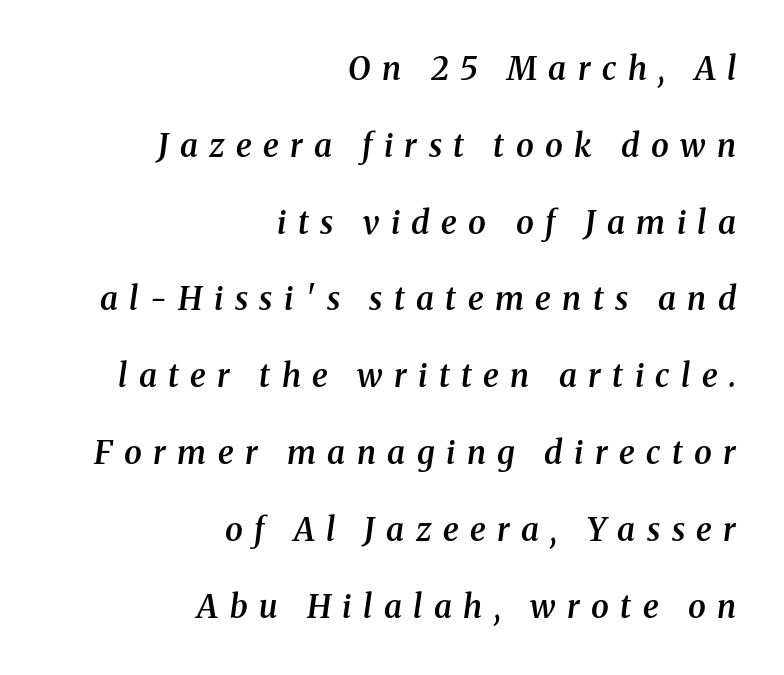
Q: Is the text bold? A: Semi-bold.
Q: Is the text italic (slanted)? A: Yes, it leans right by about 8 degrees.
Q: Is the typeface a serif or a sans-serif typeface? A: Serif.
Q: Is the text underlined? A: No.
Q: How is the paragraph aligned? A: Right-aligned.
Q: Is the spacing between letters normal or unusually wide? A: Unusually wide.
Q: Is the spacing between lines tight, normal or loose? A: Loose.
Q: Width (condensed, normal, or wide)? A: Normal.
Q: Stroke contrast? A: Medium.
Q: x-height? A: Medium.
Q: Monospaced? A: No.
